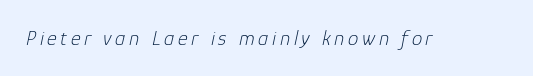
Q: Is the text bold? A: No.
Q: Is the text italic (slanted)? A: Yes, it leans right by about 12 degrees.
Q: Is the text underlined? A: No.
